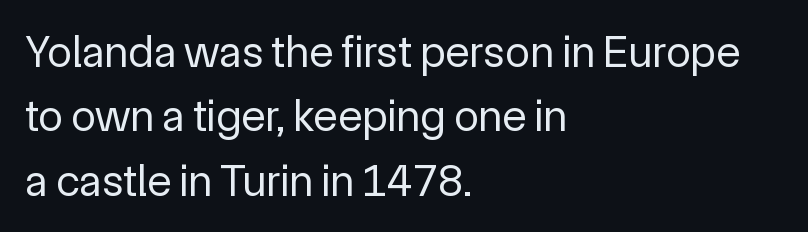
Q: Is the text bold? A: No.
Q: Is the text italic (slanted)? A: No, it is upright.
Q: Is the typeface a serif or a sans-serif typeface? A: Sans-serif.
Q: Is the text underlined? A: No.
Q: How is the paragraph aligned? A: Left-aligned.
Q: Is the spacing between letters normal or unusually wide? A: Normal.
Q: Is the spacing between lines tight, normal or loose? A: Normal.
Q: Width (condensed, normal, or wide)? A: Normal.
Q: x-height? A: Medium.
Q: Monospaced? A: No.
